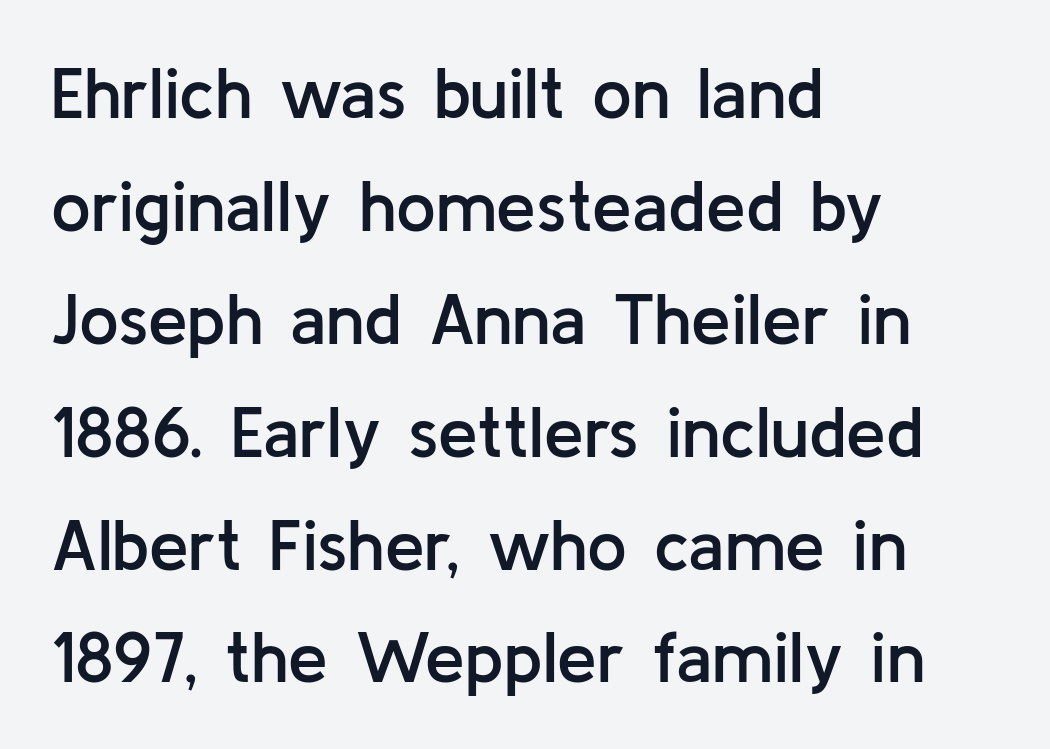
The image shows 71 px semibold sans-serif type, upright; set left-aligned, normal line spacing (1.59x), normal letter spacing, not underlined; low stroke contrast and a medium x-height.
